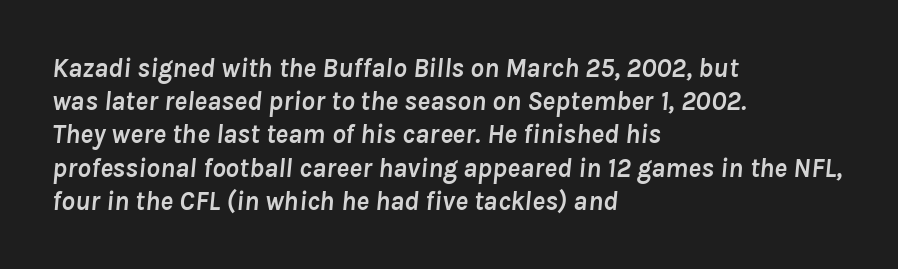
{"italic": "yes", "lean": "right", "slant_degrees": 8, "bold": "yes", "underline": "no", "align": "left", "line_spacing_ratio": 1.23, "letter_spacing": "normal", "letter_spacing_em": 0.0, "glyph_px": 27}
